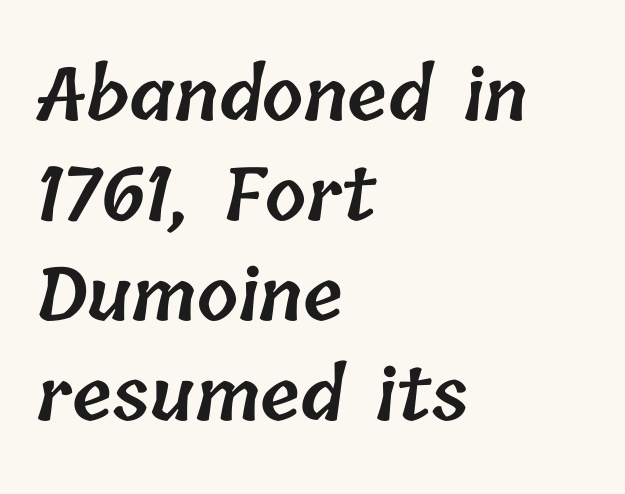
You could call the tracking neutral — neither tight nor loose. Underlining? Definitely not there. In CSS terms this would be text-align: left. Regular leading. Proportional: the letters do not fall into vertical columns.
